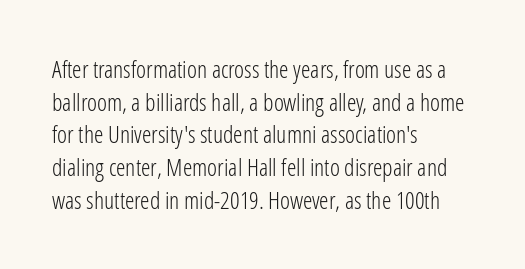
Plain, unruled lines of type. Ordinary non-slanted type is in use. Does extra space separate the letters? No, they use regular spacing. This is not heavy type; no bold has been used. These lines sit exactly where default settings would place them. Reading down the block, your eye returns to a fixed left position each line.
